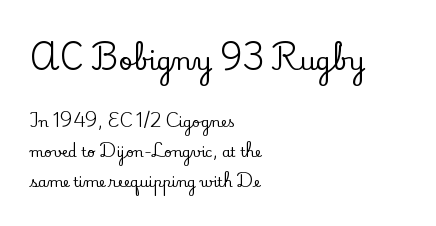
The image shows 25 px text type, upright; set left-aligned, loose line spacing (2.15x), normal letter spacing, not underlined; the first (top) block is 1.79x larger.
